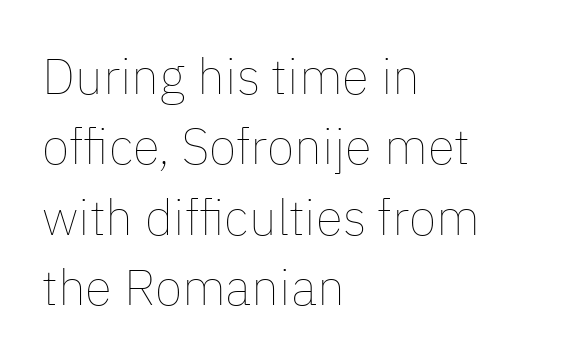
The passage shown is typed in a proportional face where columns would drift. Posture: straight, roman, zero tilt. Students, note that the glyphs here touch the page at normal intervals. The space between consecutive lines is moderate. In CSS terms this would be text-align: left.
